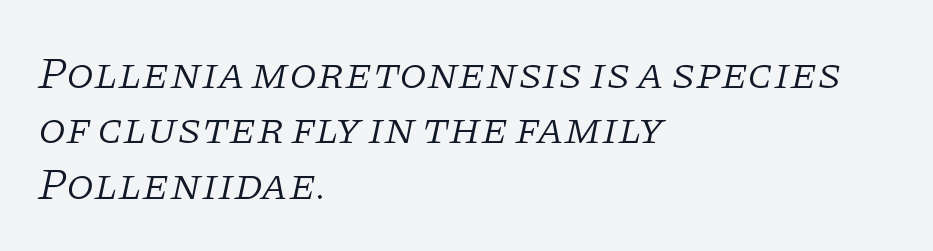
Heft: none added — not bold. Varying glyph widths throughout — classic text-font behaviour. These lines stack with their left ends in a neat column. Is the letter spacing exaggerated? No — it looks like the ordinary default. Emphasis-style slanted type is in use.
